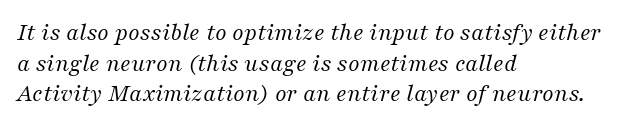
Q: Is the text bold? A: No.
Q: Is the text italic (slanted)? A: Yes, it leans right by about 16 degrees.
Q: Is the text underlined? A: No.
Q: How is the paragraph aligned? A: Left-aligned.
Q: Is the spacing between letters normal or unusually wide? A: Normal.
